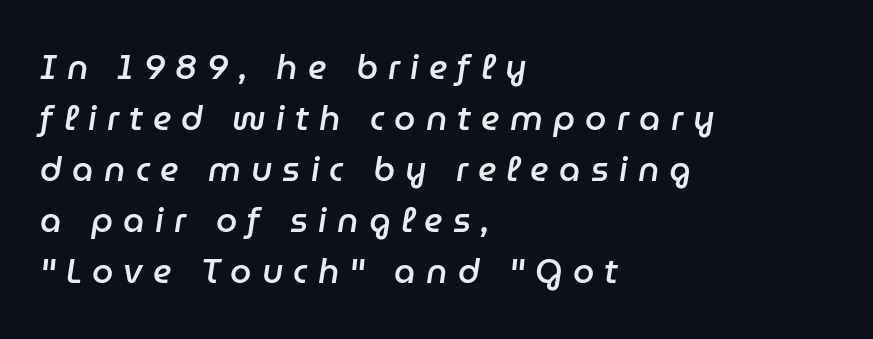
{"italic": "yes", "lean": "right", "slant_degrees": 9, "bold": "semi", "weight": "semibold", "width": "normal", "stroke_contrast": "low", "x_height": "medium", "monospaced": "no", "underline": "no", "align": "left", "line_spacing": "normal", "line_spacing_ratio": 1.5, "letter_spacing": "wide", "letter_spacing_em": 0.3, "glyph_px": 34}
